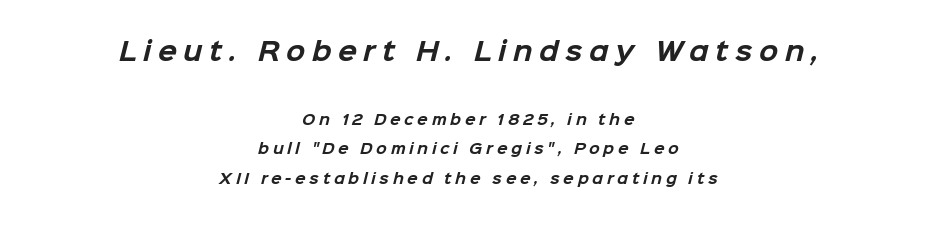
Q: Is the text bold? A: Yes.
Q: Is the text underlined? A: No.
Q: How is the paragraph aligned? A: Centered.
Q: Is the spacing between letters normal or unusually wide? A: Unusually wide.
Q: Is the spacing between lines tight, normal or loose? A: Loose.
Q: Which block of text is set in a larger size, the first (top) or the second (bottom)? A: The first (top) one.
